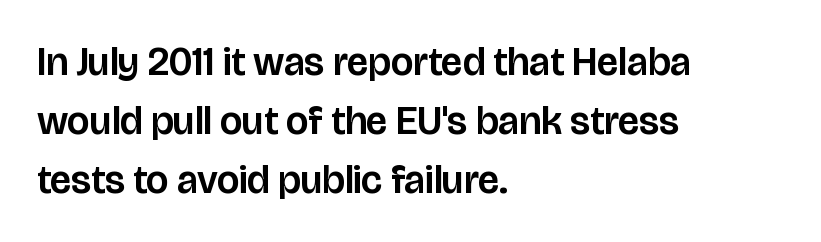
Is this a fixed-width face? No — the glyphs have proportional, varying widths. Glyph-to-glyph distance matches everyday printed text. The block of text has a typical density, with ordinary space between rows. The passage is arranged the way most books set body copy — flush left. Serifs: no, the terminals of the letterforms are clean. Posture: vertical.
